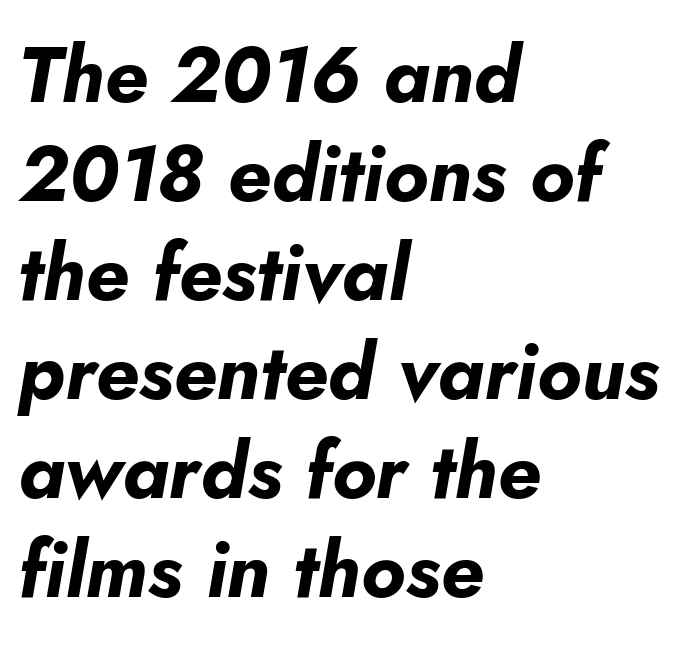
Q: Is the text bold? A: Yes.
Q: Is the text italic (slanted)? A: Yes, it leans right by about 5 degrees.
Q: Is the text underlined? A: No.
Q: How is the paragraph aligned? A: Left-aligned.
Q: Is the spacing between letters normal or unusually wide? A: Normal.
Q: Is the spacing between lines tight, normal or loose? A: Normal.
Q: Width (condensed, normal, or wide)? A: Normal.
Q: Stroke contrast? A: Low.
Q: x-height? A: Small.
Q: Monospaced? A: No.
